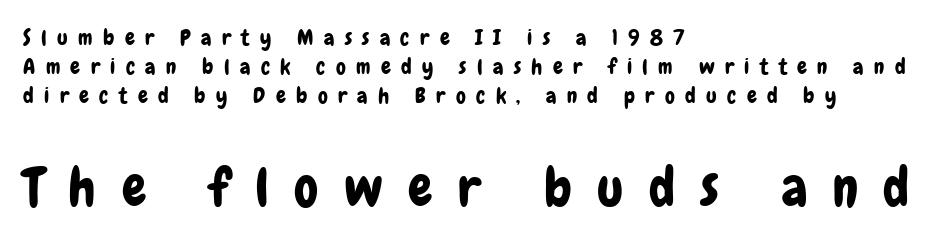
{"serif": "no", "italic": "no", "width": "condensed", "stroke_contrast": "low", "x_height": "medium", "monospaced": "no", "underline": "no", "align": "left", "line_spacing": "normal", "line_spacing_ratio": 1.32, "letter_spacing": "wide", "letter_spacing_em": 0.47, "larger_block": "second", "size_ratio": 2.45, "glyph_px": 54}
